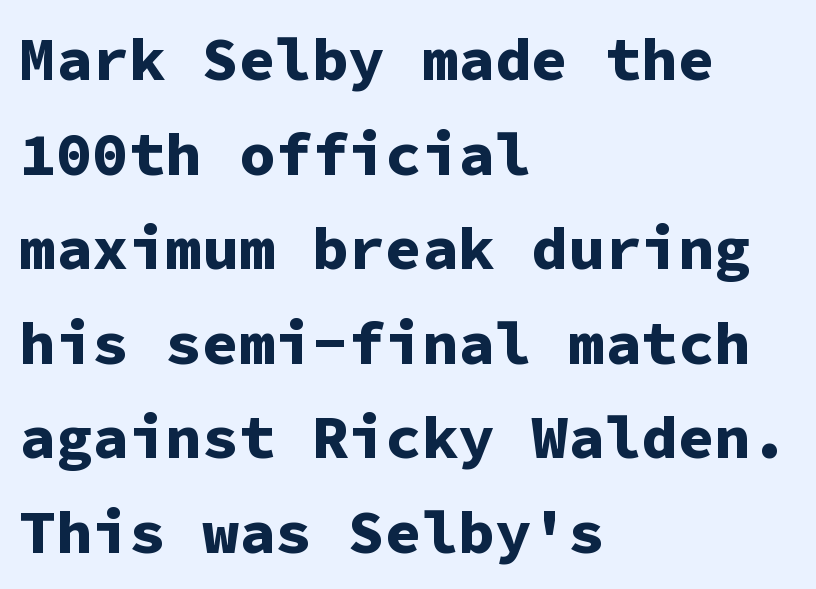
{"serif": "no", "italic": "no", "bold": "yes", "weight": "bold", "width": "normal", "stroke_contrast": "low", "x_height": "medium", "monospaced": "yes", "underline": "no", "align": "left", "line_spacing": "normal", "line_spacing_ratio": 1.55, "letter_spacing": "normal", "letter_spacing_em": 0.0, "glyph_px": 61}
